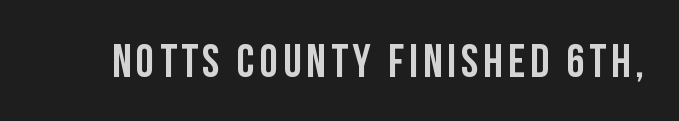
The image shows 46 px condensed sans-serif type, upright; set not underlined; low stroke contrast and a large x-height.
